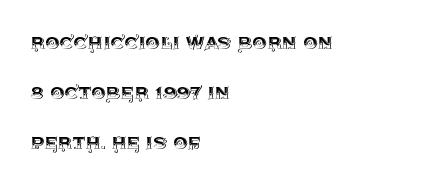
{"italic": "no", "underline": "no", "align": "left", "line_spacing": "loose", "line_spacing_ratio": 2.17, "letter_spacing": "normal", "letter_spacing_em": 0.0, "glyph_px": 23}
